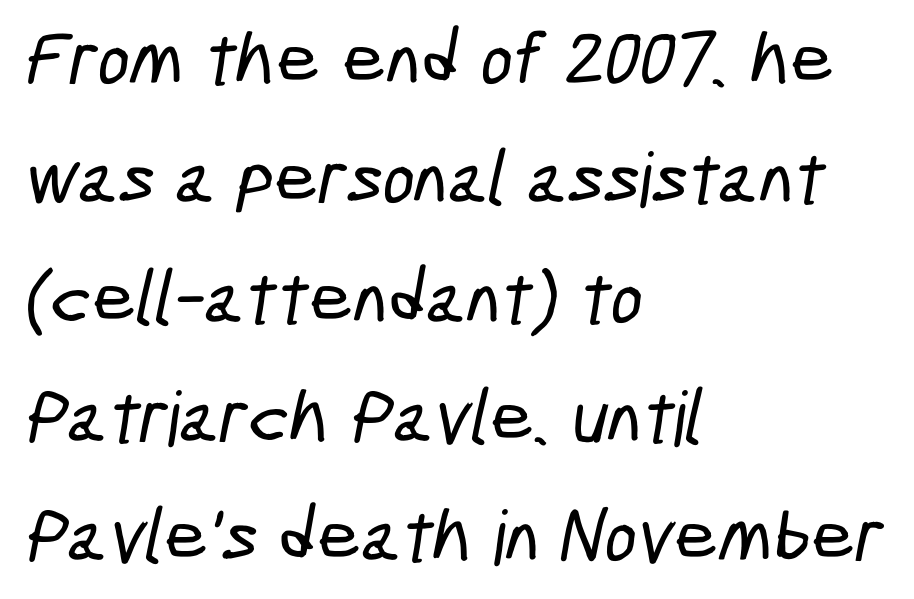
{"serif": "no", "width": "condensed", "stroke_contrast": "low", "x_height": "medium", "monospaced": "no", "underline": "no", "align": "left", "line_spacing": "normal", "line_spacing_ratio": 1.57, "letter_spacing": "normal", "letter_spacing_em": 0.0, "glyph_px": 76}
